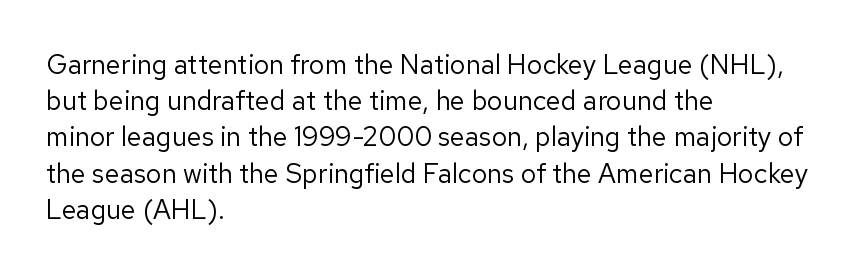
Q: Is the text bold? A: No.
Q: Is the text italic (slanted)? A: No, it is upright.
Q: Is the text underlined? A: No.
Q: How is the paragraph aligned? A: Left-aligned.
Q: Is the spacing between letters normal or unusually wide? A: Normal.
Q: Is the spacing between lines tight, normal or loose? A: Normal.
